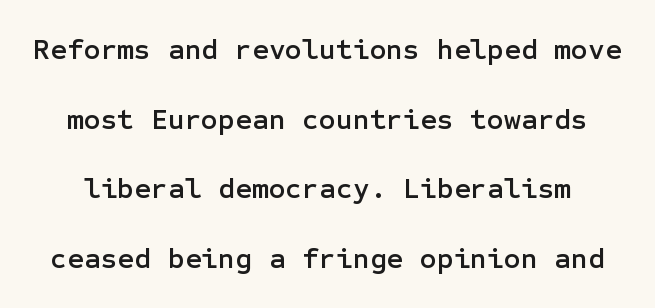
Do the letters lean? They stand straight. Words float on clear page, feet unadorned. Observe the ordinary spacing: letters are neighbours, not strangers. To sum up the face: it is a sans, with no serifs. In terms of leading, this rendering errs on the spacious side.
